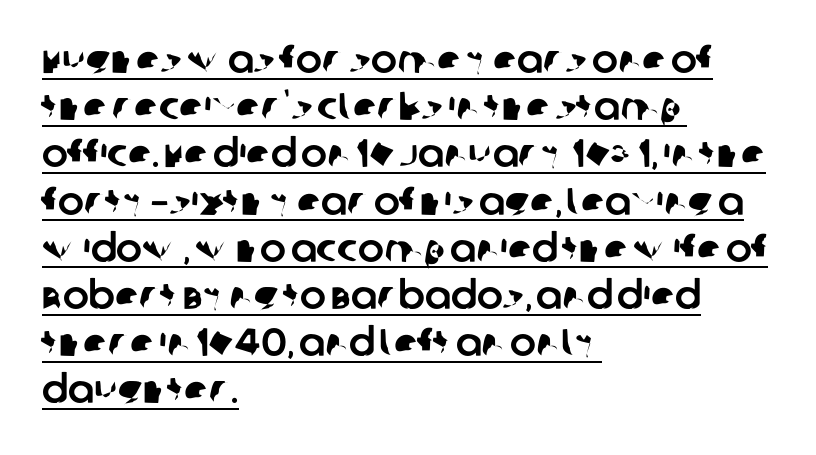
Q: Is the typeface a serif or a sans-serif typeface? A: Sans-serif.
Q: Is the text underlined? A: Yes.
Q: How is the paragraph aligned? A: Left-aligned.
Q: Is the spacing between letters normal or unusually wide? A: Normal.
Q: Width (condensed, normal, or wide)? A: Normal.
Q: Stroke contrast? A: Low.
Q: x-height? A: Large.
Q: Monospaced? A: No.
